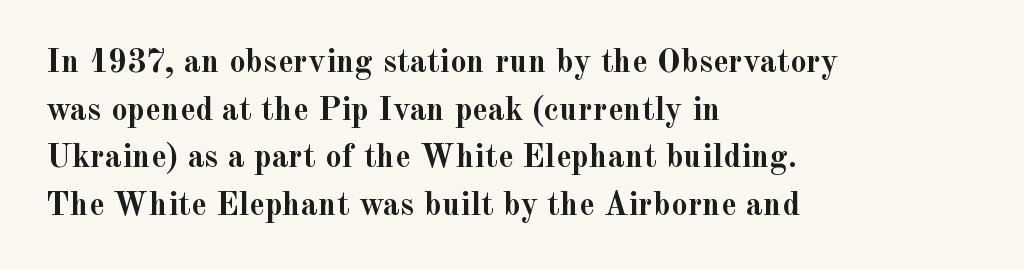
{"serif": "yes", "italic": "no", "bold": "yes", "weight": "semibold", "width": "normal", "x_height": "small", "monospaced": "no", "underline": "no", "align": "left", "line_spacing": "normal", "line_spacing_ratio": 1.44, "letter_spacing": "normal", "letter_spacing_em": 0.0, "glyph_px": 33}
